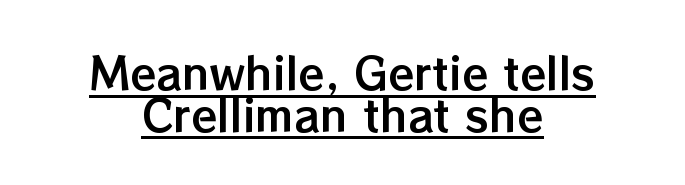
Q: Is the text italic (slanted)? A: No, it is upright.
Q: Is the text underlined? A: Yes.
Q: How is the paragraph aligned? A: Centered.
Q: Is the spacing between letters normal or unusually wide? A: Normal.
Q: Is the spacing between lines tight, normal or loose? A: Tight.
Q: Width (condensed, normal, or wide)? A: Normal.
Q: Stroke contrast? A: Low.
Q: x-height? A: Medium.
Q: Monospaced? A: No.
